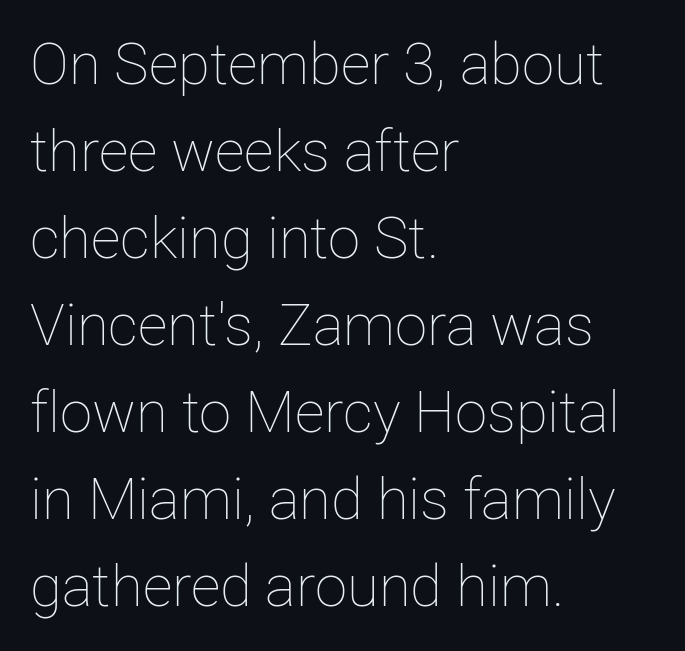
{"italic": "no", "bold": "no", "weight": "thin", "width": "normal", "stroke_contrast": "low", "x_height": "medium", "monospaced": "no", "underline": "no", "align": "left", "line_spacing": "normal", "line_spacing_ratio": 1.5, "letter_spacing": "normal", "letter_spacing_em": 0.0, "glyph_px": 58}
